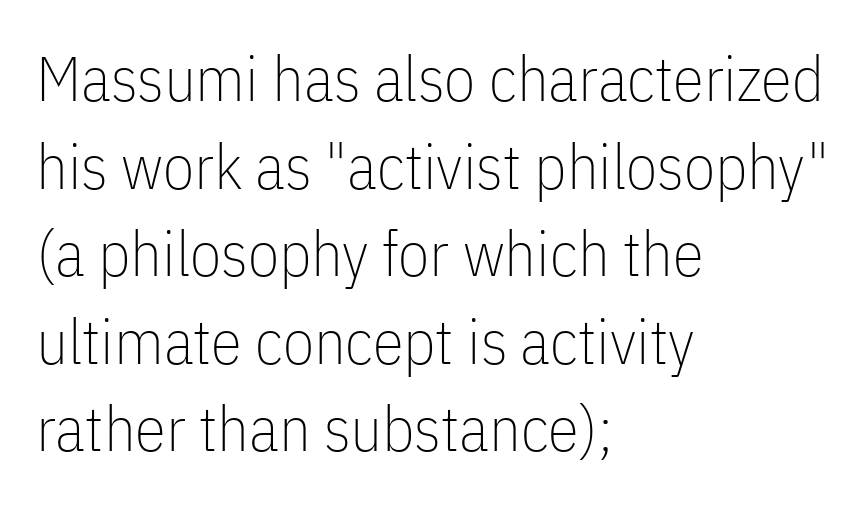
The image shows 63 px thin, condensed sans-serif type, upright; set left-aligned, normal line spacing (1.39x), normal letter spacing, not underlined; low stroke contrast and a medium x-height.
